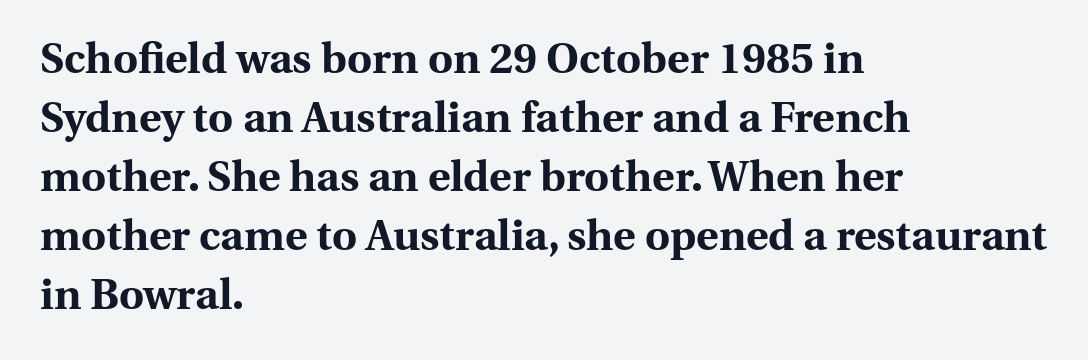
Q: Is the text bold? A: Yes.
Q: Is the text italic (slanted)? A: No, it is upright.
Q: Is the typeface a serif or a sans-serif typeface? A: Serif.
Q: Is the text underlined? A: No.
Q: How is the paragraph aligned? A: Left-aligned.
Q: Is the spacing between letters normal or unusually wide? A: Normal.
Q: Is the spacing between lines tight, normal or loose? A: Normal.
Q: Width (condensed, normal, or wide)? A: Normal.
Q: Stroke contrast? A: Medium.
Q: x-height? A: Medium.
Q: Monospaced? A: No.
